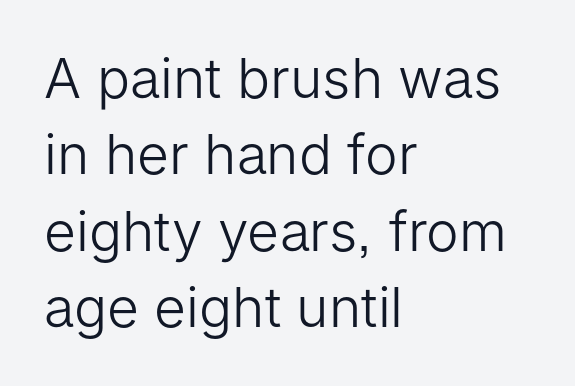
{"serif": "no", "italic": "no", "bold": "no", "weight": "light", "width": "normal", "stroke_contrast": "low", "x_height": "medium", "monospaced": "no", "underline": "no", "align": "left", "line_spacing": "normal", "line_spacing_ratio": 1.39, "letter_spacing": "normal", "letter_spacing_em": 0.0, "glyph_px": 55}
